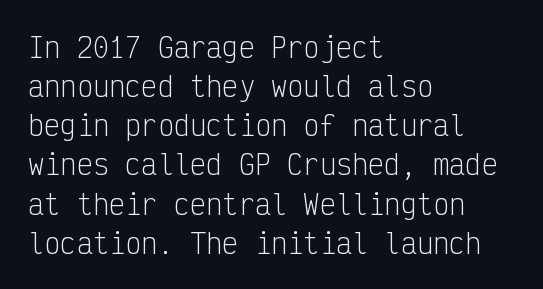
The image shows 27 px text type, upright; set left-aligned, normal line spacing (1.45x), normal letter spacing, not underlined.
